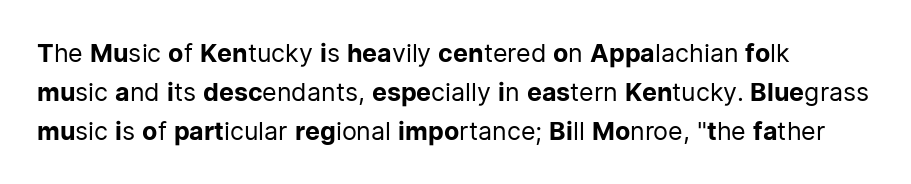
Q: Is the text bold? A: No.
Q: Is the text italic (slanted)? A: No, it is upright.
Q: Is the text underlined? A: No.
Q: How is the paragraph aligned? A: Left-aligned.
Q: Is the spacing between letters normal or unusually wide? A: Normal.
Q: Is the spacing between lines tight, normal or loose? A: Normal.
